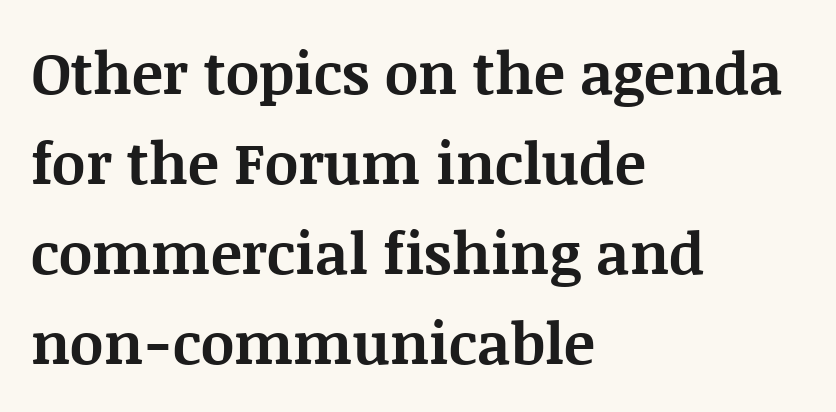
{"serif": "yes", "italic": "no", "bold": "yes", "weight": "bold", "width": "normal", "stroke_contrast": "medium", "x_height": "large", "monospaced": "no", "underline": "no", "align": "left", "line_spacing": "normal", "line_spacing_ratio": 1.55, "letter_spacing": "normal", "letter_spacing_em": 0.0, "glyph_px": 58}
